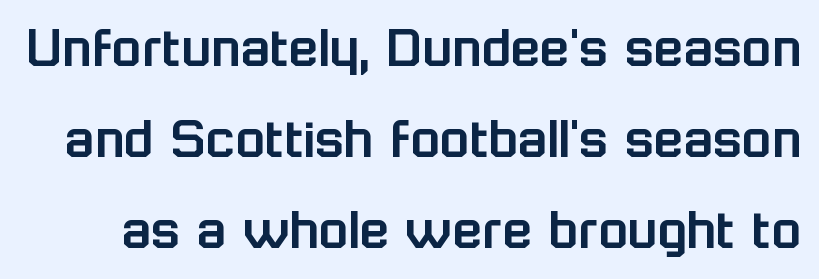
{"serif": "no", "italic": "no", "width": "normal", "stroke_contrast": "low", "x_height": "medium", "monospaced": "no", "underline": "no", "line_spacing": "normal", "line_spacing_ratio": 1.49, "letter_spacing": "normal", "letter_spacing_em": 0.0, "glyph_px": 61}
